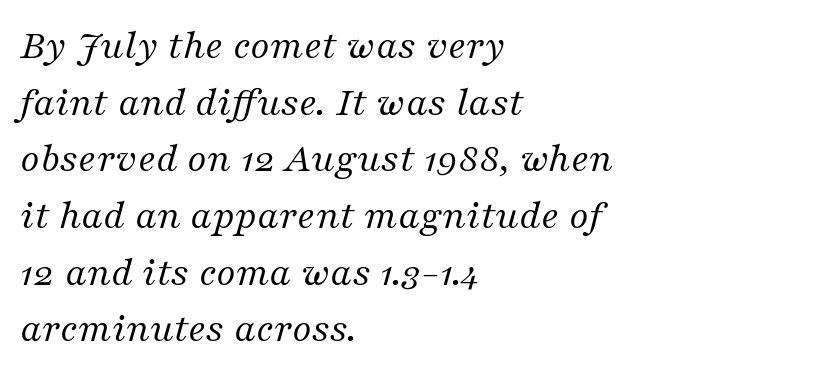
The passage shown stacks its lines at a standard gap. Looks like regular typesetting: each glyph gets only the width it needs. This sample uses plain, unmodified letter spacing. Heaviness? Minimal to ordinary, like unemphasized prose.
